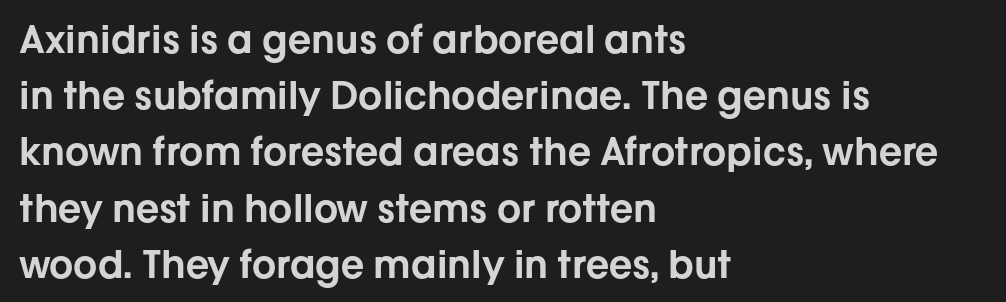
These lines keep a tight, regular rhythm from letter to letter. One-word summary of the alignment: left. The font family rendered here belongs to the sans-serif group. Looks like regular typesetting: each glyph gets only the width it needs.
